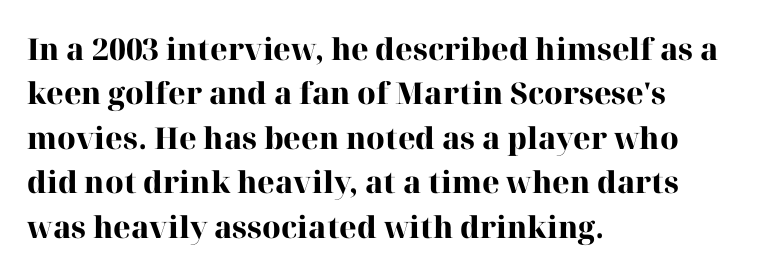
Observe the ordinary spacing: letters are neighbours, not strangers. I'd call this a serif setting — the letters wear small feet. This is heavy type, rendered in bold. Notice how descenders clear the ascenders below comfortably — that's standard leading.
